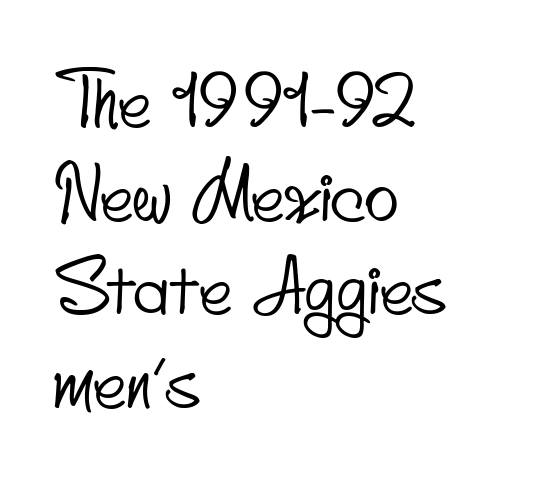
The words here are not underlined. The font family rendered here belongs to the sans-serif group. The paragraph has a hard left edge and a soft right edge. In terms of leading, this rendering sits right in the middle. The face used here is rendered with its standard letterfit. Looks like regular typesetting: each glyph gets only the width it needs.
